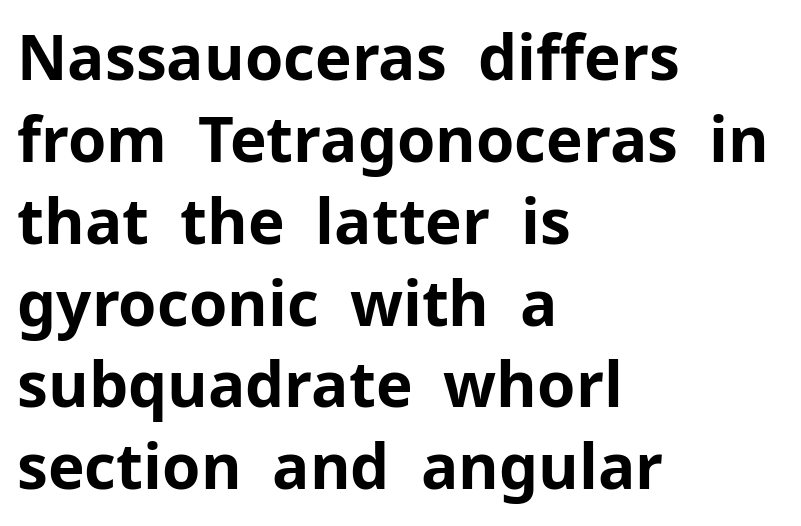
The image shows 62 px bold sans-serif type, upright; set left-aligned, normal line spacing (1.32x), normal letter spacing, not underlined; low stroke contrast and a medium x-height.
